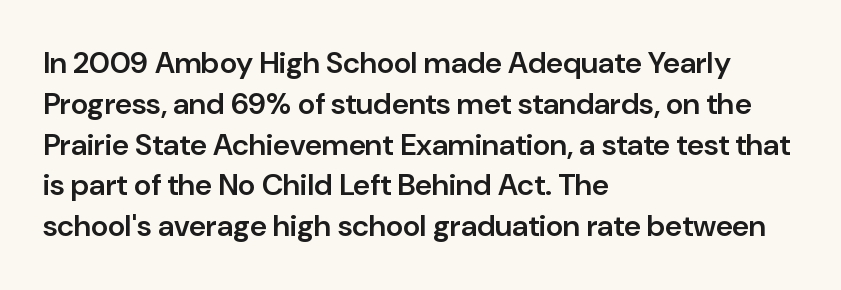
In terms of posture, this sample is upright. Every letter is mildly thick-stroked: semibold rather than bold. The face used here is proportionally spaced, like ordinary book or web type. Check where the strokes stop: nothing finishes them off — pure sans. Summary of vertical rhythm: regular, with standard interline spacing.
